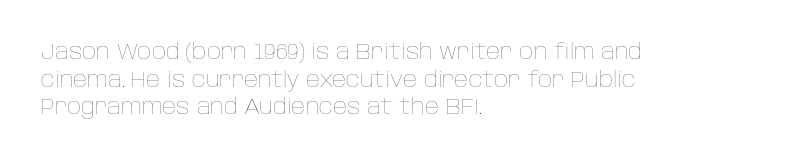
The image shows 22 px text type, upright; set left-aligned, normal line spacing (1.26x), normal letter spacing, not underlined.
